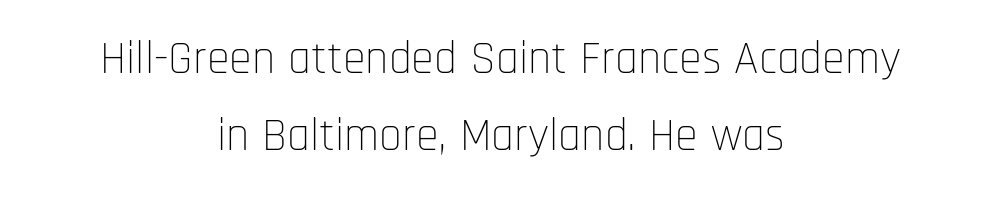
The image shows 46 px thin, condensed sans-serif type, upright; set centered, normal line spacing (1.68x), normal letter spacing, not underlined; low stroke contrast and a large x-height.
